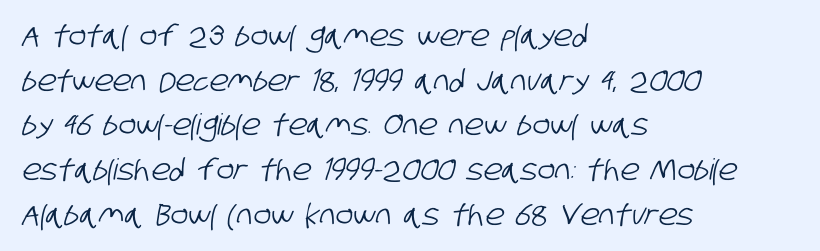
The image shows 29 px condensed sans-serif type; set left-aligned, normal line spacing (1.54x), normal letter spacing, not underlined; low stroke contrast and a large x-height.
